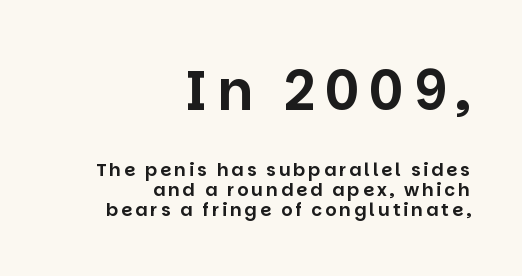
The image shows 55 px sans-serif type, upright; set right-aligned, tight line spacing (1.11x), not underlined; the first (top) block is 3.06x larger; low stroke contrast and a large x-height.
